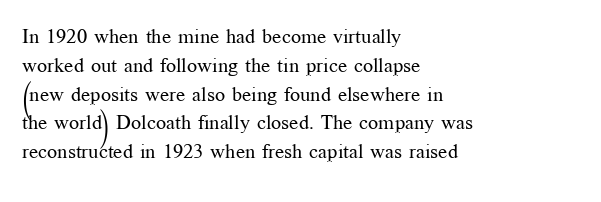
The image shows 20 px text type, upright; set left-aligned, normal line spacing (1.44x), normal letter spacing, not underlined.
